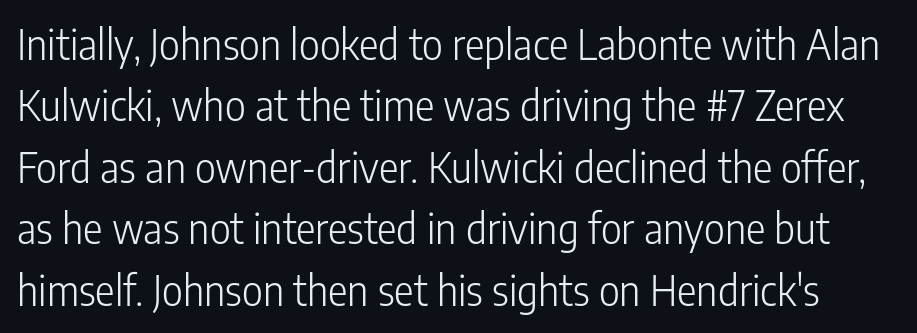
The image shows 41 px light, condensed sans-serif type, upright; set normal line spacing (1.5x), normal letter spacing, not underlined; low stroke contrast and a medium x-height.
